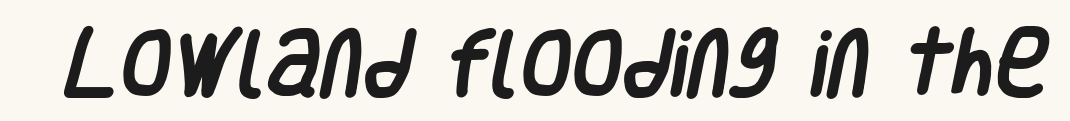
The image shows 74 px condensed sans-serif type; set normal letter spacing, not underlined; low stroke contrast and a large x-height.
